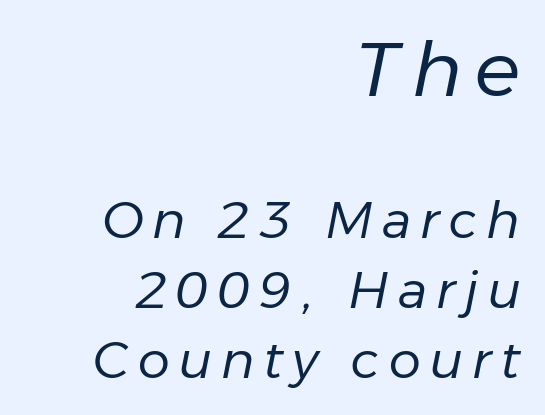
{"italic": "yes", "lean": "right", "slant_degrees": 11, "bold": "no", "weight": "regular", "width": "normal", "stroke_contrast": "low", "x_height": "medium", "monospaced": "no", "underline": "no", "align": "right", "line_spacing": "normal", "line_spacing_ratio": 1.37, "larger_block": "first", "size_ratio": 1.49, "glyph_px": 76}
